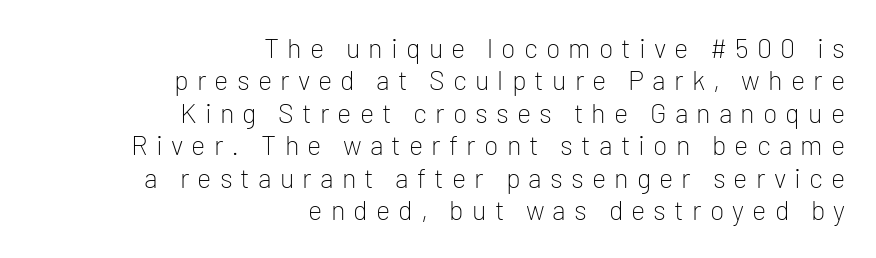
{"italic": "no", "bold": "no", "underline": "no", "align": "right", "line_spacing_ratio": 1.2, "letter_spacing": "wide", "letter_spacing_em": 0.3, "glyph_px": 27}
